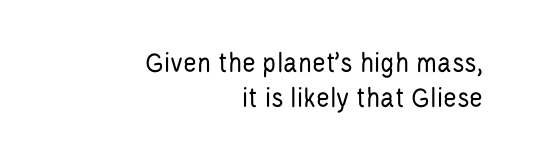
No extra tracking has been applied to these lines. Are there feet on the stems? There aren't — it's a sans. The letters advance in unequal steps, a hallmark of proportional type. The space directly below the letters is spotless. Designer's note — italics off, roman on. The font is comparable to plain body text, perhaps lighter.
